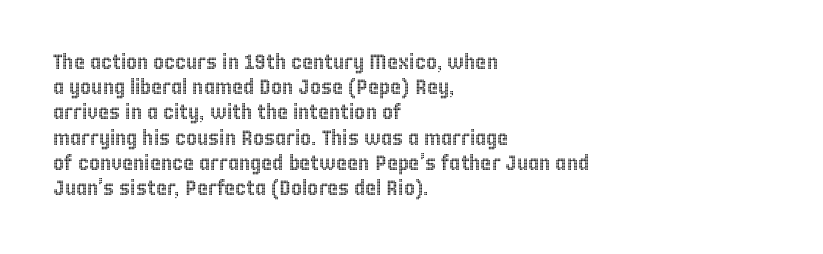
{"italic": "no", "underline": "no", "align": "left", "line_spacing_ratio": 1.2, "letter_spacing": "normal", "letter_spacing_em": 0.0, "glyph_px": 21}
